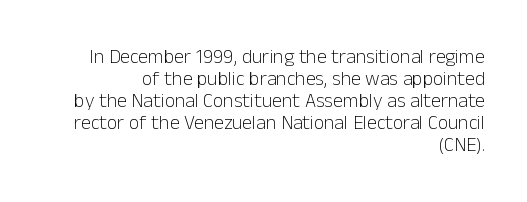
Summary of vertical rhythm: compact, with narrow interline spacing. This is roman type, the default non-slanted kind. The rendering keeps characters at their native spacing. Rule under the text: the space is simply empty. The characters are drawn with everyday or finer stroke widths.
